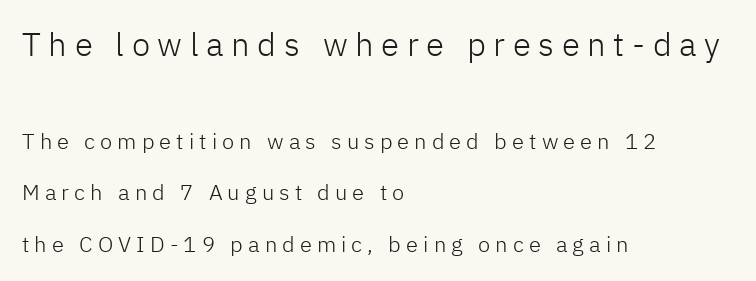
{"serif": "no", "italic": "no", "bold": "no", "weight": "light", "width": "normal", "stroke_contrast": "low", "x_height": "medium", "monospaced": "no", "underline": "no", "align": "left", "line_spacing": "loose", "line_spacing_ratio": 2.34, "letter_spacing": "wide", "letter_spacing_em": 0.23, "larger_block": "first", "size_ratio": 1.5, "glyph_px": 33}
